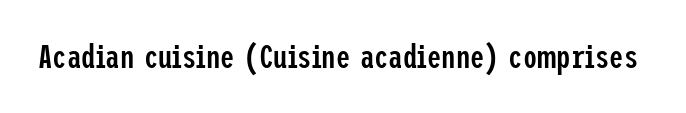
{"serif": "no", "italic": "no", "bold": "semi", "weight": "semibold", "width": "condensed", "stroke_contrast": "low", "x_height": "medium", "underline": "no", "letter_spacing": "normal", "letter_spacing_em": 0.0, "glyph_px": 32}
